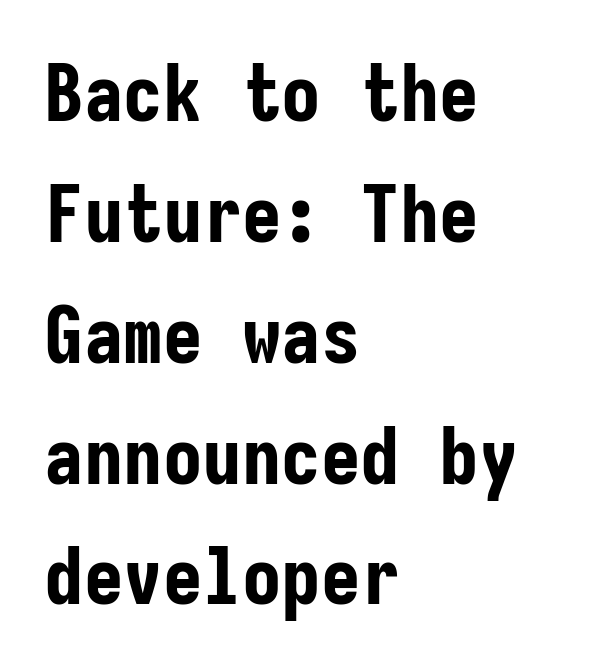
The image shows 79 px bold, condensed sans-serif type, upright, monospaced; set left-aligned, normal line spacing (1.53x), normal letter spacing, not underlined; low stroke contrast and a medium x-height.
